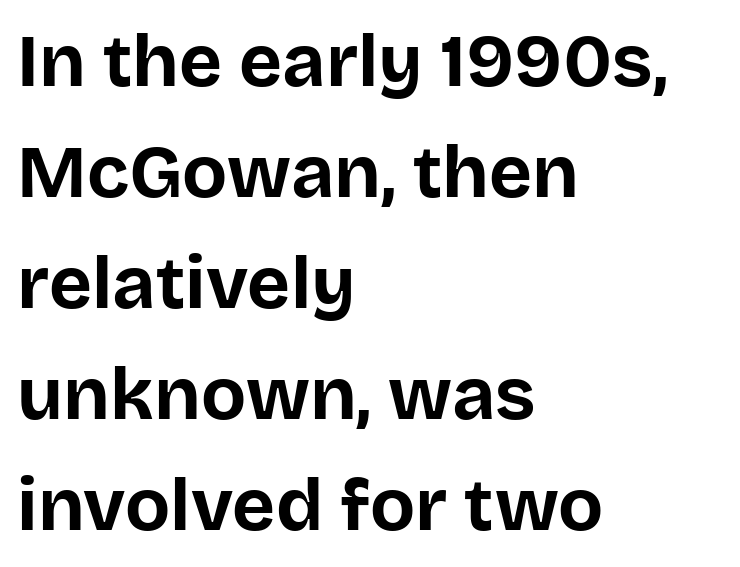
Q: Is the text bold? A: Yes.
Q: Is the text italic (slanted)? A: No, it is upright.
Q: Is the typeface a serif or a sans-serif typeface? A: Sans-serif.
Q: Is the text underlined? A: No.
Q: How is the paragraph aligned? A: Left-aligned.
Q: Is the spacing between letters normal or unusually wide? A: Normal.
Q: Is the spacing between lines tight, normal or loose? A: Normal.
Q: Width (condensed, normal, or wide)? A: Normal.
Q: Stroke contrast? A: Low.
Q: x-height? A: Large.
Q: Monospaced? A: No.
